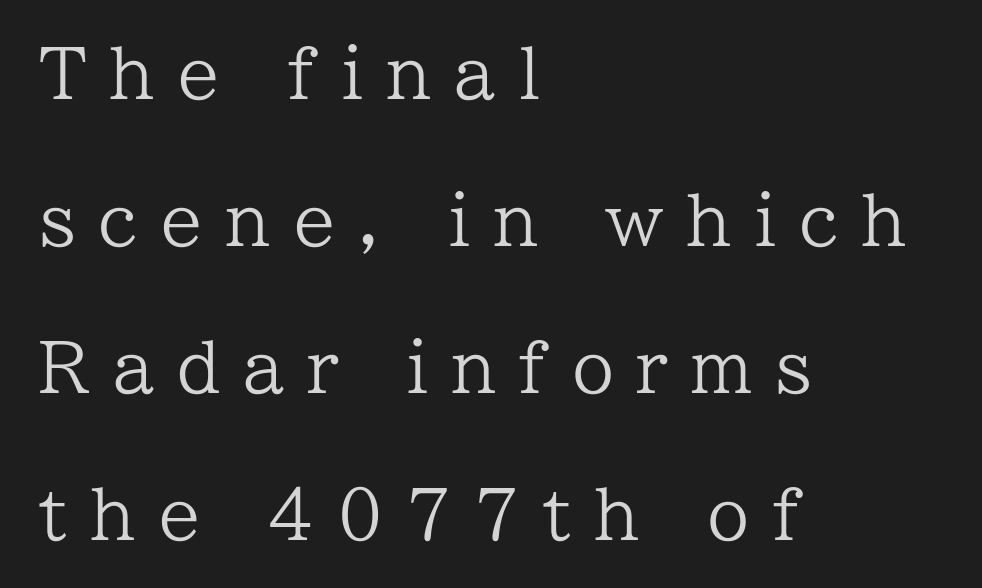
Q: Is the text bold? A: No.
Q: Is the text italic (slanted)? A: No, it is upright.
Q: Is the typeface a serif or a sans-serif typeface? A: Serif.
Q: Is the text underlined? A: No.
Q: How is the paragraph aligned? A: Left-aligned.
Q: Is the spacing between letters normal or unusually wide? A: Unusually wide.
Q: Is the spacing between lines tight, normal or loose? A: Loose.
Q: Width (condensed, normal, or wide)? A: Normal.
Q: Stroke contrast? A: Low.
Q: x-height? A: Medium.
Q: Monospaced? A: No.
